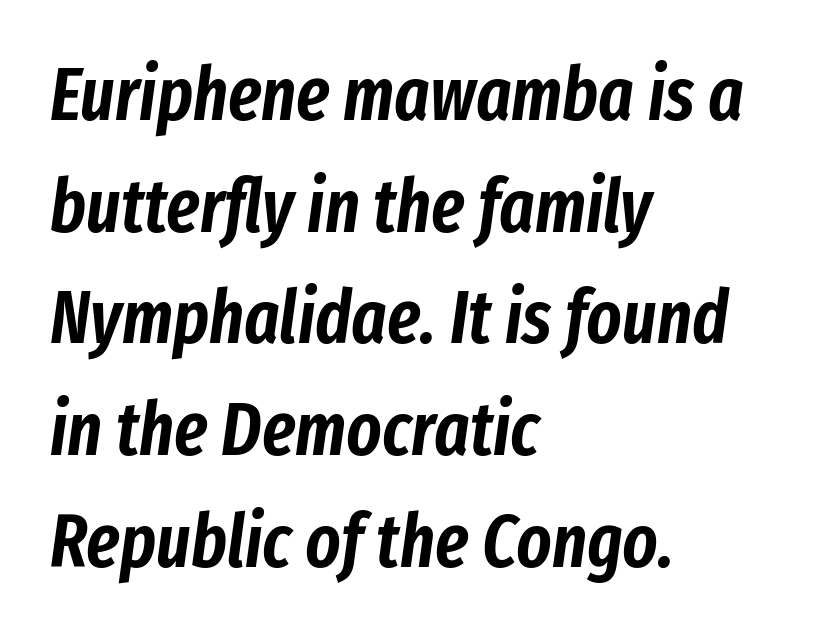
These lines sit exactly where default settings would place them. Typeset ragged right — the left edge is the straight one. Characters are canted at an angle relative to the baseline's perpendicular. The face used here is rendered with its standard letterfit.
